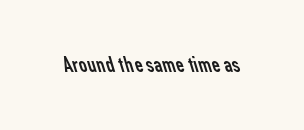
The image shows 23 px text type; set normal letter spacing, not underlined.
